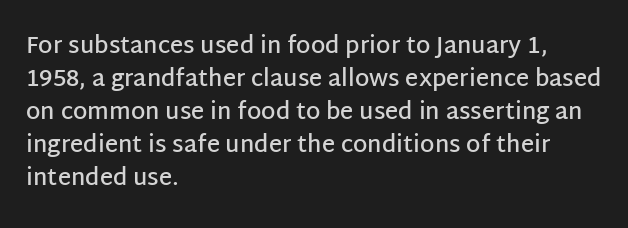
The image shows 23 px text type, upright; set left-aligned, normal line spacing (1.44x), normal letter spacing, not underlined.
